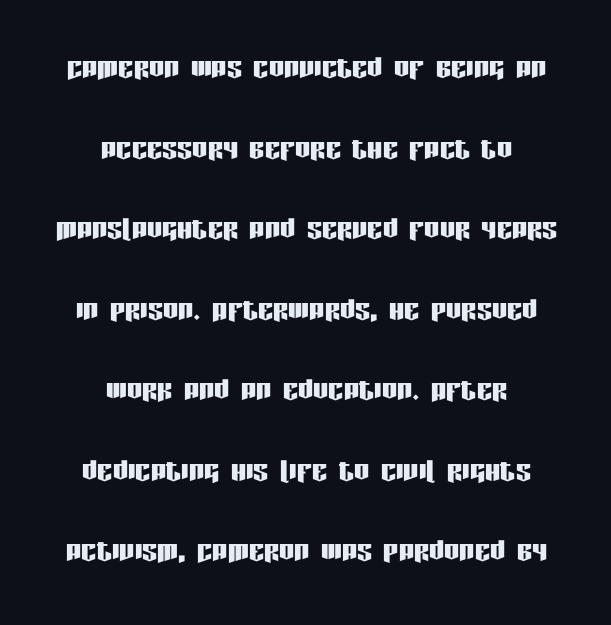
The image shows 38 px condensed sans-serif type, upright; set centered, loose line spacing (2.12x), normal letter spacing, not underlined; low stroke contrast and a large x-height.
